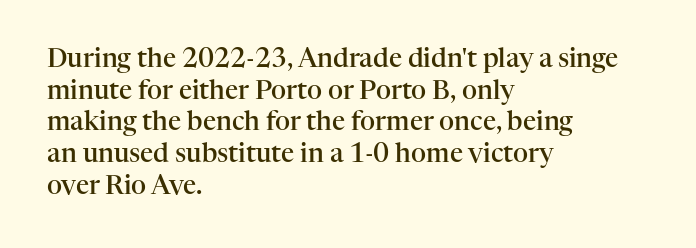
Q: Is the text bold? A: Semi-bold.
Q: Is the text italic (slanted)? A: No, it is upright.
Q: Is the text underlined? A: No.
Q: How is the paragraph aligned? A: Left-aligned.
Q: Is the spacing between letters normal or unusually wide? A: Normal.
